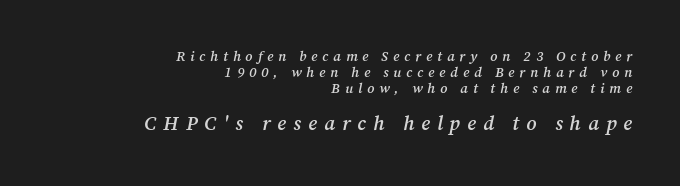
The image shows 20 px text type, italic (leaning right); set right-aligned, tight line spacing (1.13x), unusually wide letter spacing (+0.35 em), not underlined; the second (bottom) block is 1.43x larger.
